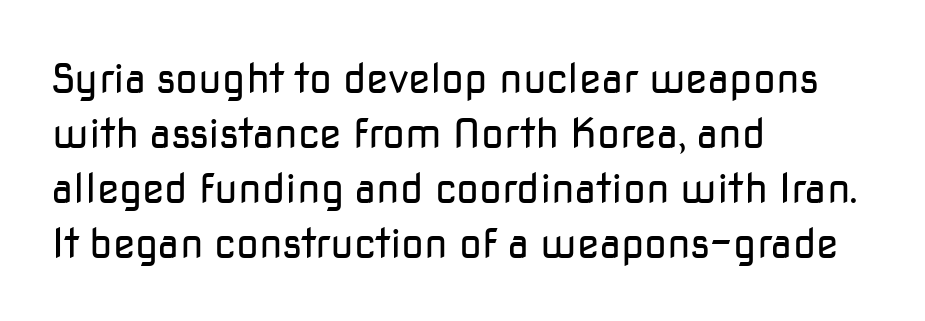
Typographically, this falls in the sans-serif category. This sample uses plain, unmodified letter spacing. Regular leading. Casual observation: everything's shoved over to the left. These lines were composed using upright roman letters.
